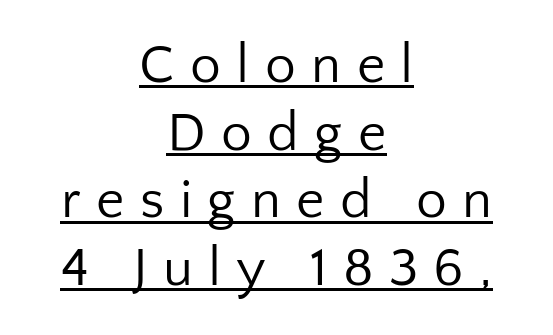
{"serif": "no", "italic": "no", "bold": "no", "weight": "regular", "width": "normal", "stroke_contrast": "low", "x_height": "medium", "monospaced": "no", "underline": "yes", "align": "center", "line_spacing_ratio": 1.23, "letter_spacing": "wide", "letter_spacing_em": 0.28, "glyph_px": 55}
